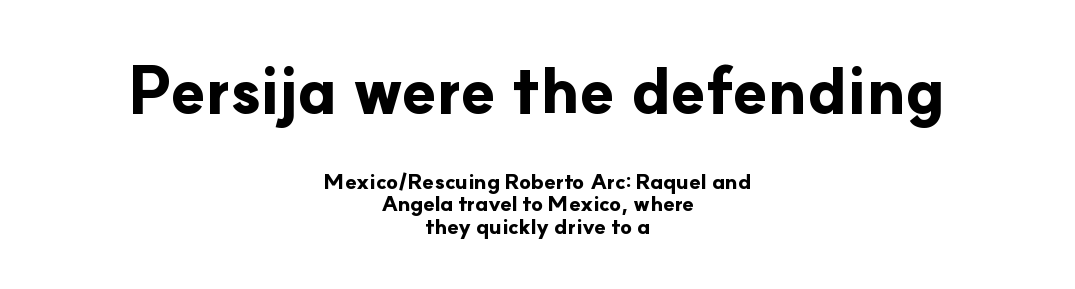
Alignment: centered. Lines of text with bare space underneath. The block of text is dense from top to bottom, with scant space between rows. The face used here is proportionally spaced, like ordinary book or web type.
